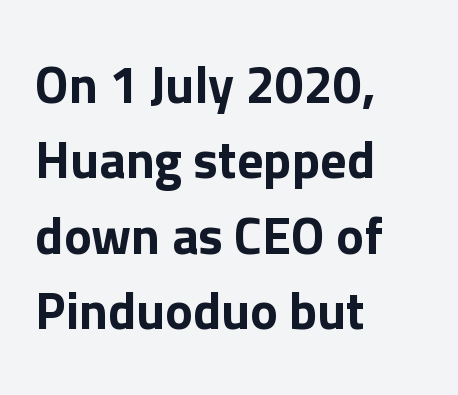
The image shows 52 px sans-serif type, upright; set left-aligned, normal line spacing (1.45x), normal letter spacing, not underlined; low stroke contrast and a medium x-height.
